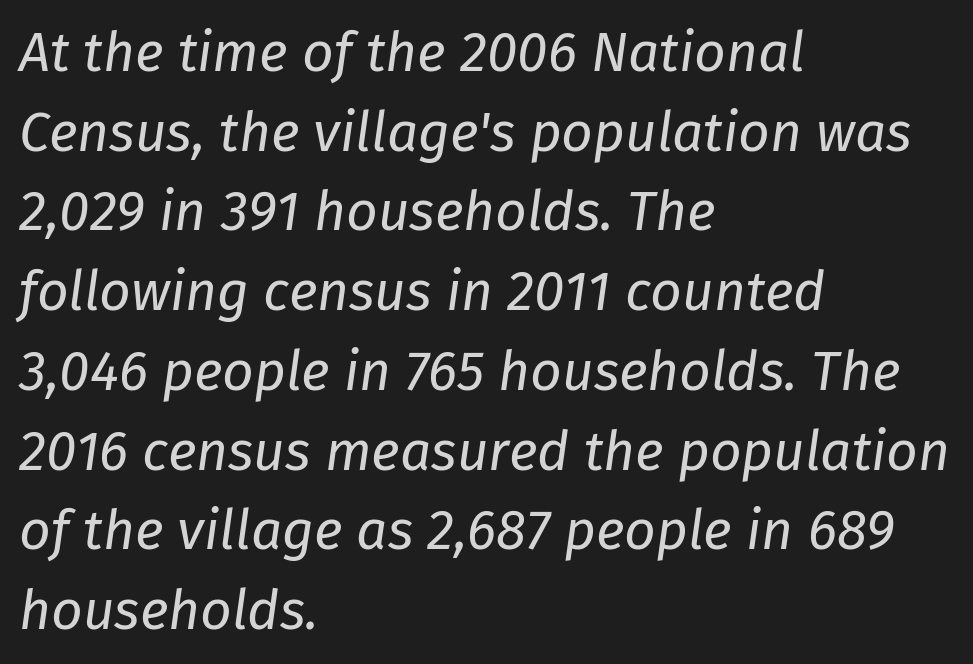
Each stroke keeps to a modest, everyday thickness or less. The passage shown leans; its letterforms are oblique. Default kerning and tracking; the words read as compact shapes. Only glyphs here, with clear space below each row.
